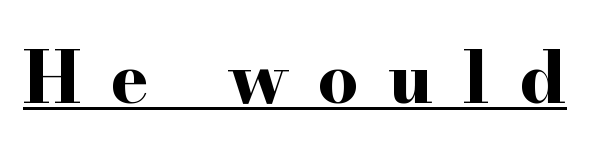
{"serif": "yes", "italic": "no", "bold": "yes", "weight": "bold", "width": "wide", "stroke_contrast": "high", "x_height": "small", "monospaced": "no", "underline": "yes", "letter_spacing": "wide", "letter_spacing_em": 0.42, "glyph_px": 71}
